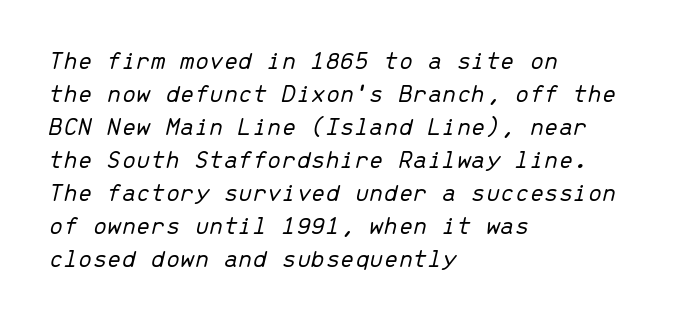
{"italic": "yes", "lean": "right", "slant_degrees": 13, "bold": "no", "underline": "no", "align": "left", "line_spacing": "normal", "line_spacing_ratio": 1.27, "letter_spacing": "normal", "letter_spacing_em": 0.0, "glyph_px": 26}
